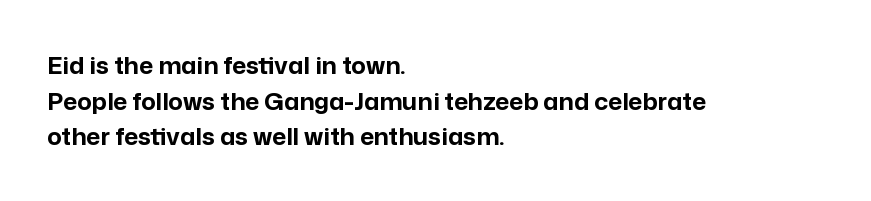
Its strokes are broad and dark, the hallmark of bold type. Short and long lines alike share a common starting point at left. Reading down the column, the eye jumps a familiar distance to each next line. Bare-footed words on every line.
